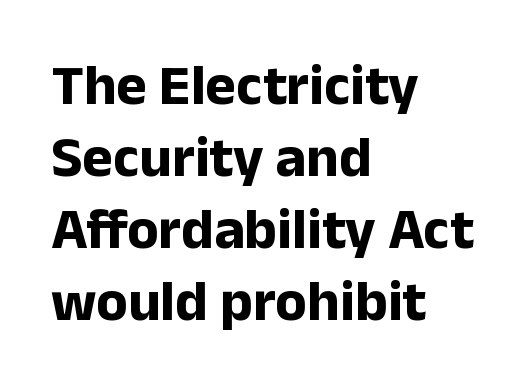
You could call the tracking neutral — neither tight nor loose. Every row of glyphs begins at an identical x-position on the left. Serifs: no, the terminals of the letterforms are clean. Note the varied advance widths — an 'i' is clearly narrower than an 'm'. Heavy, bold letterforms. Underline: absent.
